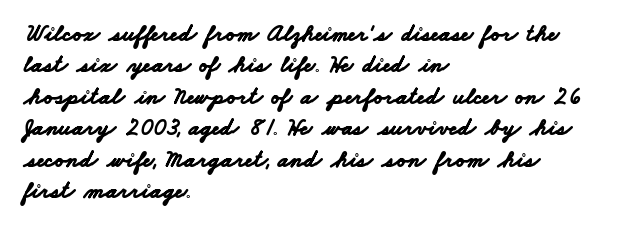
Caption: bold face, heavy strokes. The leading is moderate, giving the passage an even texture. Nobody drew a line under any word here. Visually the block forms a straight wall on the left and a jagged coastline on the right. There is no visible air inserted between adjacent glyphs.
